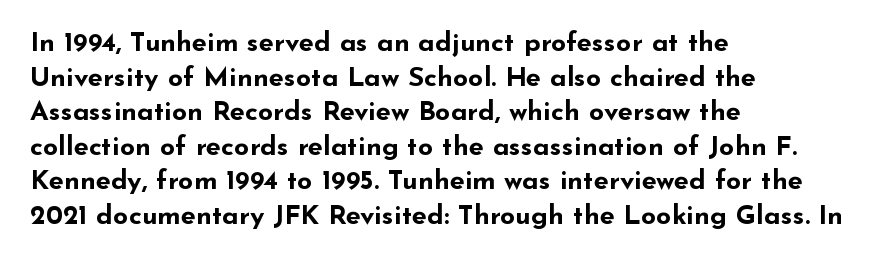
Compared with typical body copy, the letter spacing here is the same. The setting favours the left margin, as ordinary paragraphs usually do. Heft: maximum for text — a bold. Beneath every word, the page is bare. Successive baselines arrive at the customary interval. These lines were composed using upright roman letters.
